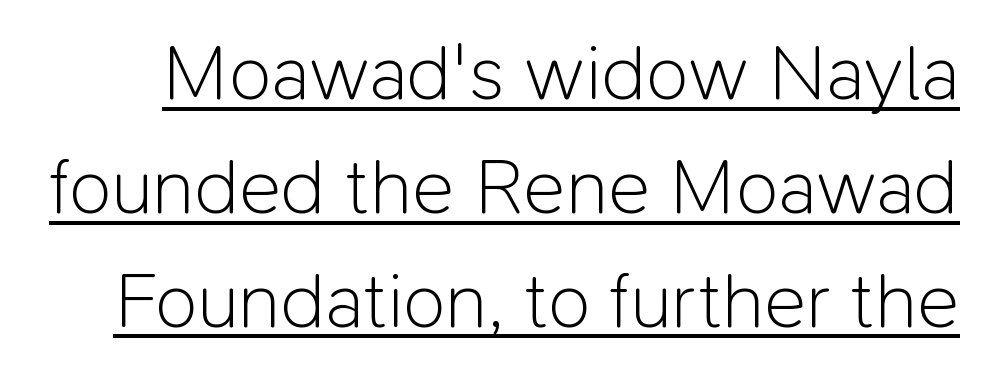
Honestly, the row spacing looks completely unremarkable. Decoration check: the copy is underlined. Tracking here is standard; glyphs follow each other at the usual distance. Letters have the restrained weight of plain body copy at most. Varying glyph widths throughout — classic text-font behaviour. The designer went with a sans here, leaving each stem footless.
